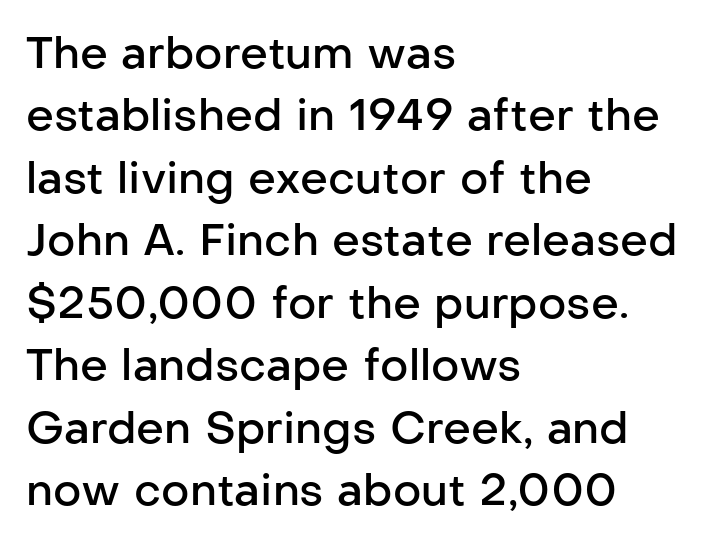
The image shows 44 px semibold sans-serif type, upright; set left-aligned, normal line spacing (1.42x), normal letter spacing, not underlined; low stroke contrast and a medium x-height.
